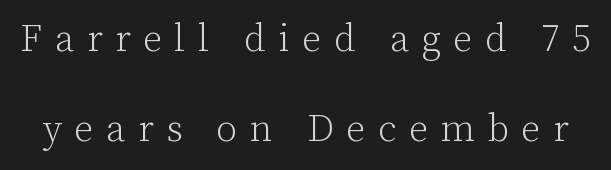
{"serif": "yes", "italic": "no", "bold": "no", "weight": "light", "width": "normal", "stroke_contrast": "low", "x_height": "medium", "monospaced": "no", "underline": "no", "line_spacing": "loose", "line_spacing_ratio": 2.36, "letter_spacing": "wide", "letter_spacing_em": 0.33, "glyph_px": 38}
